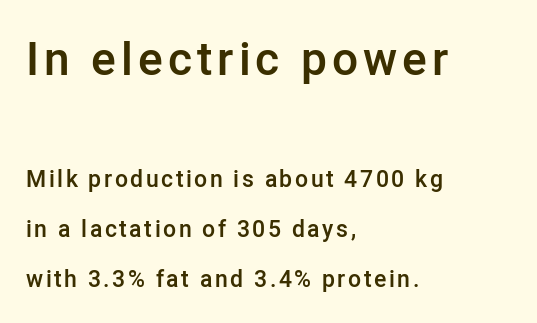
The lettering holds an erect, upright posture throughout. This is moderately heavy type, rendered in semibold. Airy leading. Unmarked baselines from the first word to the last. Left-aligned paragraph, ragged on the right.
